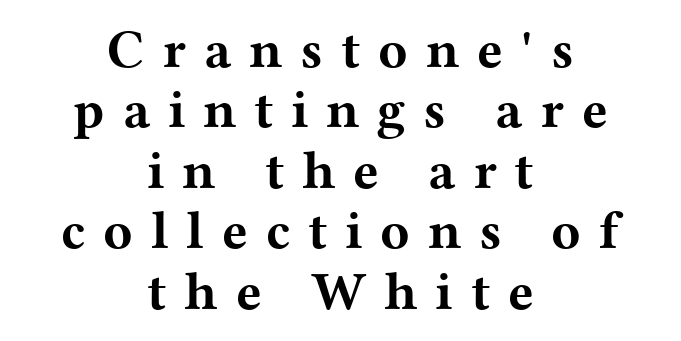
Note the varied advance widths — an 'i' is clearly narrower than an 'm'. Stroke thickness is high; the sample reads as a true bold. Leading: reduced. The strip under each line holds only bare page. The designer went with a serif here, giving each stem small feet. The rag falls on both sides of this text block equally.
